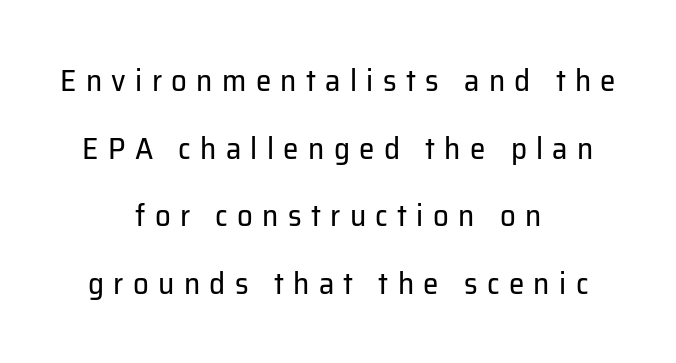
Q: Is the text bold? A: No.
Q: Is the text italic (slanted)? A: No, it is upright.
Q: Is the typeface a serif or a sans-serif typeface? A: Sans-serif.
Q: Is the text underlined? A: No.
Q: How is the paragraph aligned? A: Centered.
Q: Is the spacing between letters normal or unusually wide? A: Unusually wide.
Q: Is the spacing between lines tight, normal or loose? A: Loose.
Q: Width (condensed, normal, or wide)? A: Normal.
Q: Stroke contrast? A: Low.
Q: x-height? A: Medium.
Q: Monospaced? A: No.
